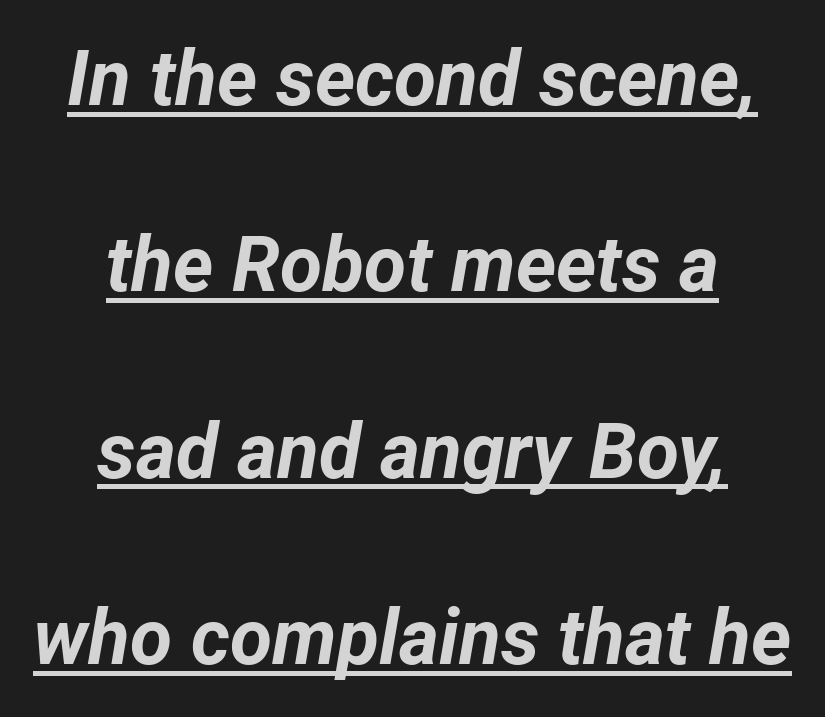
Check the space under the baseline: a stroke is drawn there. Reading down the column, the eye jumps a long way to each next line. Note the varied advance widths — an 'i' is clearly narrower than an 'm'. Each line is balanced around a shared central axis. Italic? Definitely — the glyphs are oblique.
